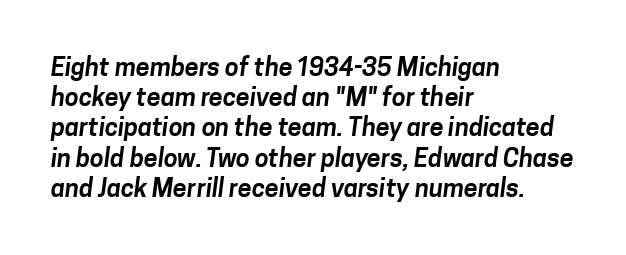
In terms of letterspacing, this is plain default setting. Check under the words: just untouched page. The paragraph shown leans on its left margin.
